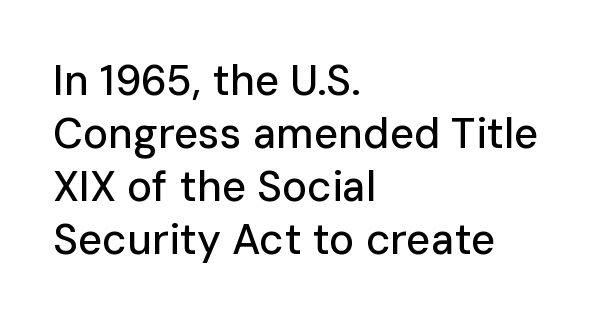
Nothing sits at the stroke ends, so this counts as sans-serif. Nope, not italic — everything's standing straight. The paragraph shown leans on its left margin. The strip under each line holds only bare page. The face used here is rendered with its standard letterfit.
